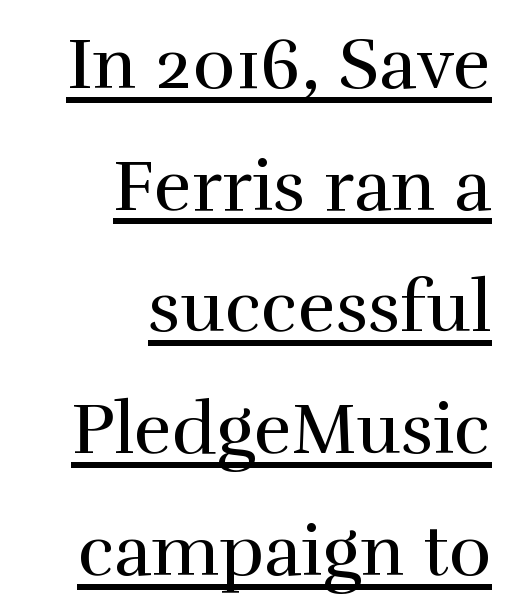
The sample's only ornament is a line tracing under the words. Each new line begins a customary step beneath the previous one. Reading down the block, your eye finds every line finishing at a fixed right position. This sample uses an upright cut, with every glyph sitting square on the baseline. The letters sit at their default tracking, neither squeezed nor spread.
